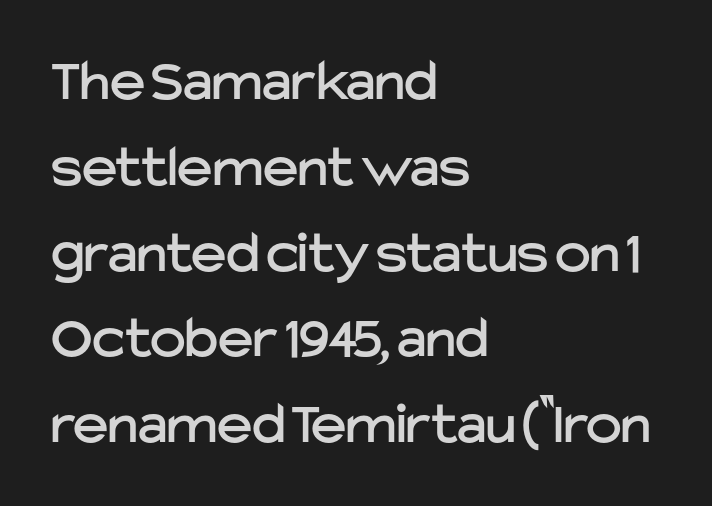
The image shows 60 px sans-serif type, upright; set left-aligned, normal line spacing (1.43x), normal letter spacing, not underlined; low stroke contrast and a medium x-height.
